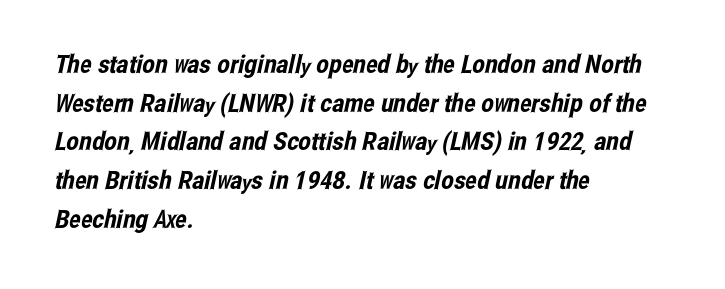
Q: Is the text underlined? A: No.
Q: How is the paragraph aligned? A: Left-aligned.
Q: Is the spacing between letters normal or unusually wide? A: Normal.
Q: Is the spacing between lines tight, normal or loose? A: Normal.
